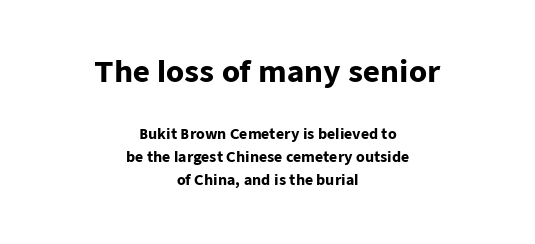
{"serif": "no", "italic": "no", "bold": "yes", "weight": "heavy", "width": "normal", "stroke_contrast": "low", "x_height": "medium", "monospaced": "no", "underline": "no", "align": "center", "line_spacing": "normal", "line_spacing_ratio": 1.65, "letter_spacing": "normal", "letter_spacing_em": 0.0, "larger_block": "first", "size_ratio": 2.07, "glyph_px": 29}
